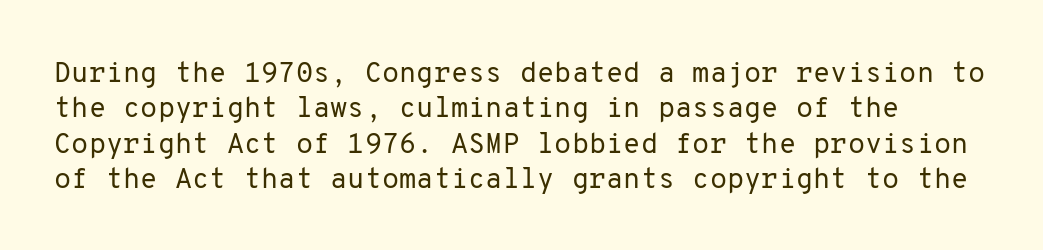
The image shows 28 px regular-weight sans-serif type, upright, monospaced; set normal line spacing (1.26x), normal letter spacing, not underlined; low stroke contrast and a medium x-height.
